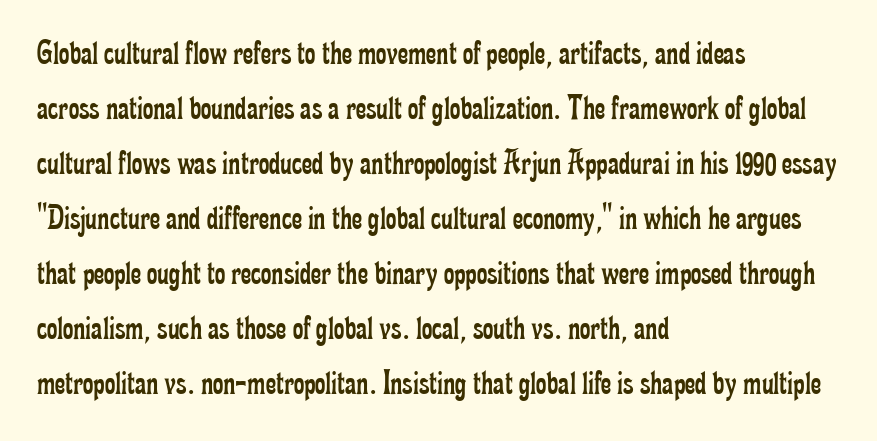
Q: Is the text bold? A: No.
Q: Is the text italic (slanted)? A: No, it is upright.
Q: Is the typeface a serif or a sans-serif typeface? A: Serif.
Q: Is the text underlined? A: No.
Q: How is the paragraph aligned? A: Left-aligned.
Q: Is the spacing between letters normal or unusually wide? A: Normal.
Q: Is the spacing between lines tight, normal or loose? A: Normal.
Q: Width (condensed, normal, or wide)? A: Condensed.
Q: Stroke contrast? A: Low.
Q: x-height? A: Small.
Q: Monospaced? A: No.
